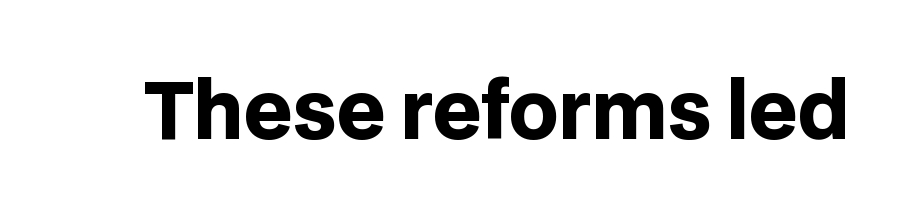
{"serif": "no", "italic": "no", "bold": "yes", "weight": "heavy", "width": "normal", "stroke_contrast": "low", "x_height": "large", "monospaced": "no", "underline": "no", "letter_spacing": "normal", "letter_spacing_em": 0.0, "glyph_px": 77}
